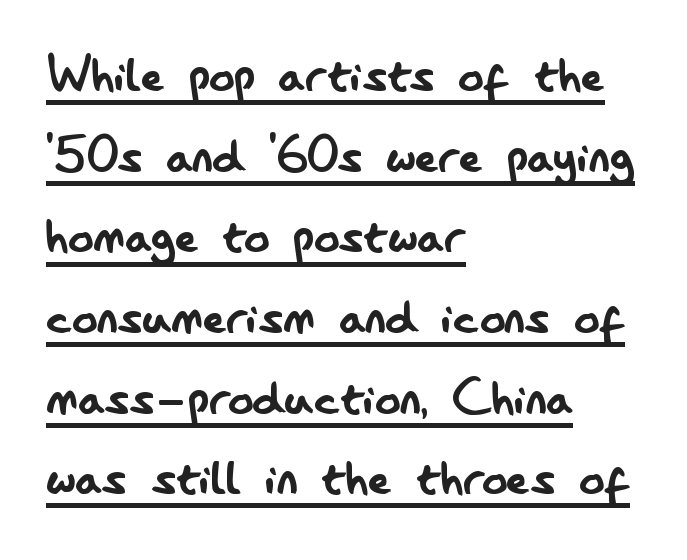
Q: Is the text bold? A: No.
Q: Is the text italic (slanted)? A: No, it is upright.
Q: Is the typeface a serif or a sans-serif typeface? A: Sans-serif.
Q: Is the text underlined? A: Yes.
Q: How is the paragraph aligned? A: Left-aligned.
Q: Is the spacing between letters normal or unusually wide? A: Normal.
Q: Is the spacing between lines tight, normal or loose? A: Normal.
Q: Width (condensed, normal, or wide)? A: Condensed.
Q: Stroke contrast? A: Low.
Q: x-height? A: Small.
Q: Monospaced? A: No.
